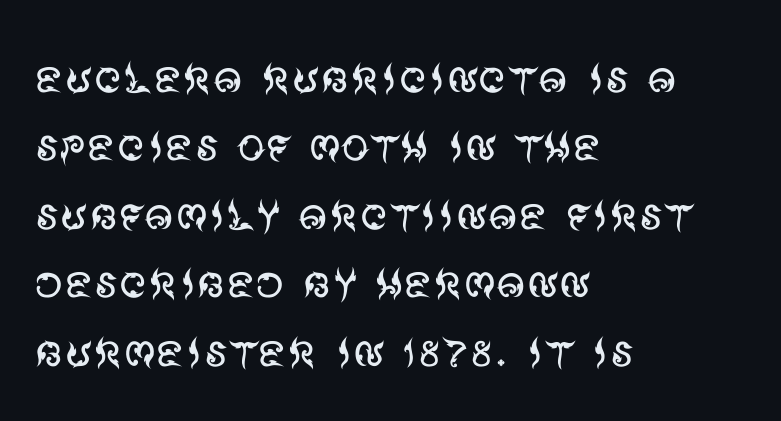
{"serif": "no", "italic": "no", "bold": "no", "weight": "regular", "width": "normal", "stroke_contrast": "medium", "x_height": "large", "monospaced": "no", "underline": "no", "align": "left", "line_spacing_ratio": 1.2, "letter_spacing": "normal", "letter_spacing_em": 0.0, "glyph_px": 57}
